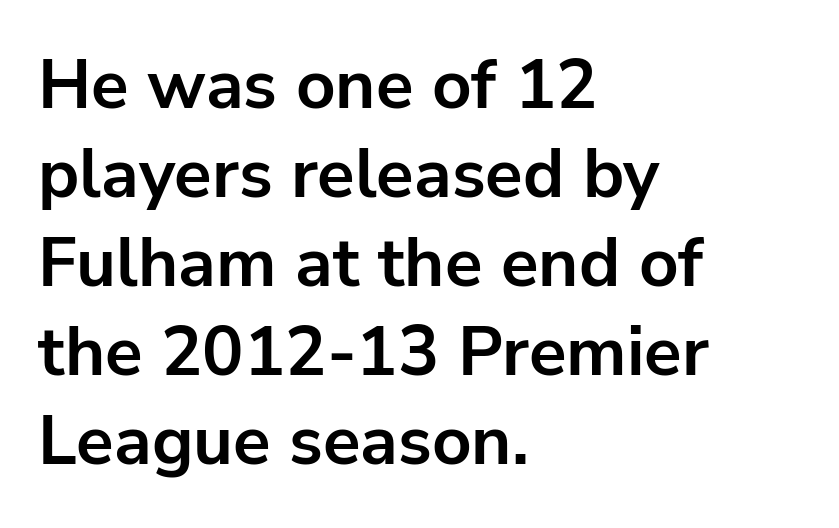
The image shows 69 px bold sans-serif type, upright; set left-aligned, normal line spacing (1.29x), normal letter spacing, not underlined; low stroke contrast and a medium x-height.
